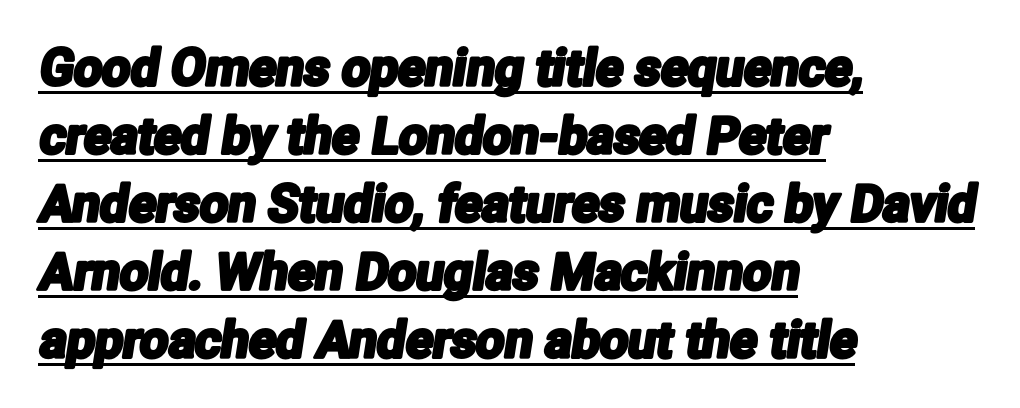
Q: Is the typeface a serif or a sans-serif typeface? A: Sans-serif.
Q: Is the text underlined? A: Yes.
Q: How is the paragraph aligned? A: Left-aligned.
Q: Is the spacing between letters normal or unusually wide? A: Normal.
Q: Is the spacing between lines tight, normal or loose? A: Normal.
Q: Width (condensed, normal, or wide)? A: Condensed.
Q: Stroke contrast? A: Low.
Q: x-height? A: Medium.
Q: Monospaced? A: No.
